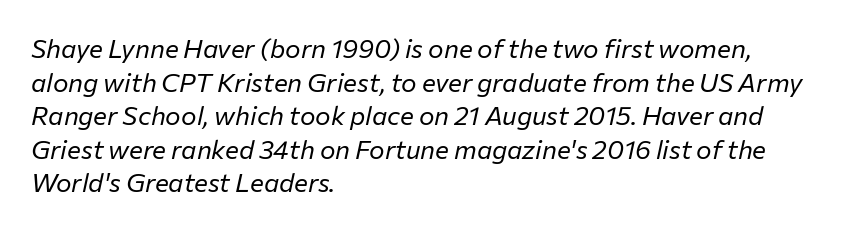
Q: Is the text bold? A: No.
Q: Is the text italic (slanted)? A: Yes, it leans right by about 12 degrees.
Q: Is the text underlined? A: No.
Q: How is the paragraph aligned? A: Left-aligned.
Q: Is the spacing between letters normal or unusually wide? A: Normal.
Q: Is the spacing between lines tight, normal or loose? A: Normal.
